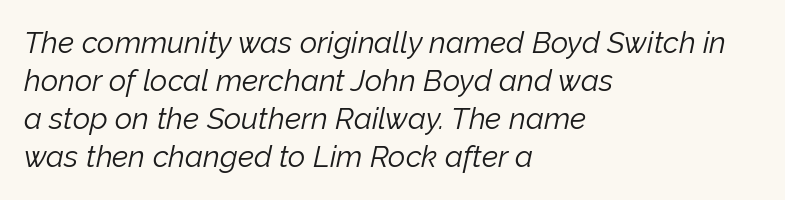
{"italic": "yes", "lean": "right", "slant_degrees": 12, "bold": "no", "weight": "light", "width": "normal", "stroke_contrast": "low", "x_height": "medium", "monospaced": "no", "underline": "no", "align": "left", "line_spacing": "normal", "line_spacing_ratio": 1.27, "letter_spacing": "normal", "letter_spacing_em": 0.0, "glyph_px": 30}
